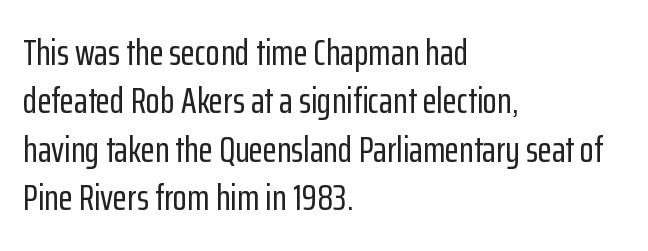
Q: Is the text italic (slanted)? A: No, it is upright.
Q: Is the typeface a serif or a sans-serif typeface? A: Sans-serif.
Q: Is the text underlined? A: No.
Q: How is the paragraph aligned? A: Left-aligned.
Q: Is the spacing between letters normal or unusually wide? A: Normal.
Q: Is the spacing between lines tight, normal or loose? A: Normal.
Q: Width (condensed, normal, or wide)? A: Condensed.
Q: Stroke contrast? A: Low.
Q: x-height? A: Medium.
Q: Monospaced? A: No.
